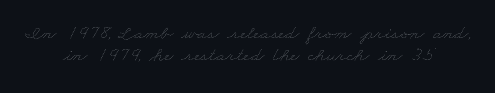
{"bold": "no", "underline": "no", "align": "center", "line_spacing": "tight", "line_spacing_ratio": 1.11, "letter_spacing": "normal", "letter_spacing_em": 0.0, "glyph_px": 20}
